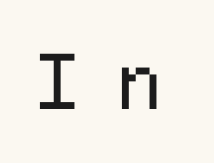
Descenders hang freely into open space. Is there any slant? The stems are plumb. Here the designer chose a console-style face with uniform glyph widths. The glyphs in this specimen are sans serif.
